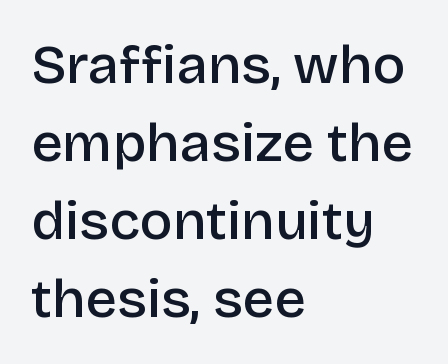
Serifs: no, the terminals of the letterforms are clean. Characters remain perfectly vertical along every line. Looks like regular typesetting: each glyph gets only the width it needs. The letterforms sit shoulder to shoulder at normal distance.
